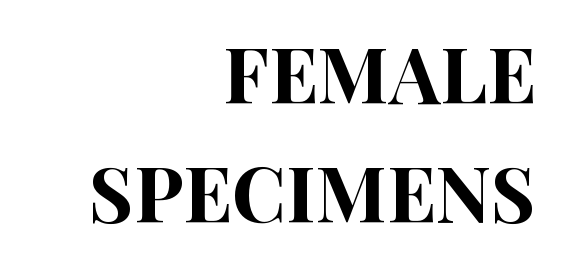
{"serif": "no", "italic": "no", "width": "condensed", "stroke_contrast": "high", "x_height": "large", "monospaced": "no", "underline": "no", "align": "right", "line_spacing": "normal", "line_spacing_ratio": 1.54, "letter_spacing": "normal", "letter_spacing_em": 0.0, "glyph_px": 77}
